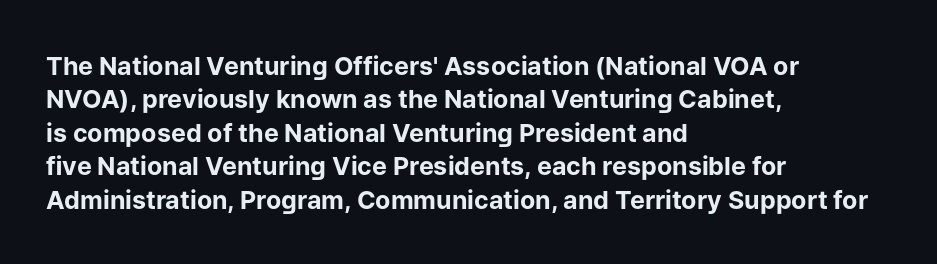
Notice how the passage keeps a crisp vertical edge on the left only. Ordinary non-slanted type is in use. This sample uses plain, unmodified letter spacing. Strong, thick strokes mark this as bold type. Normally led — the rows are evenly, conventionally spaced.
